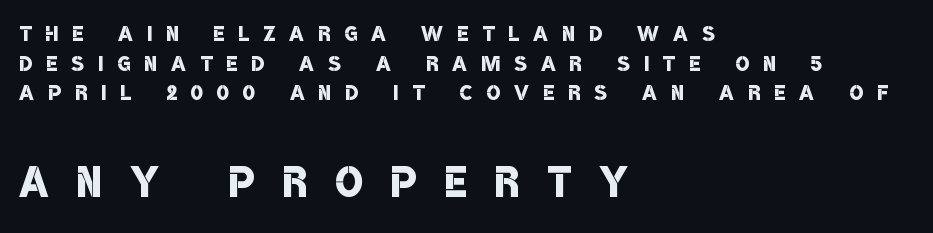
The image shows 58 px semibold, condensed sans-serif type; set left-aligned, tight line spacing (1.02x), unusually wide letter spacing (+0.49 em), not underlined; the second (bottom) block is 2.0x larger; low stroke contrast and a large x-height.
